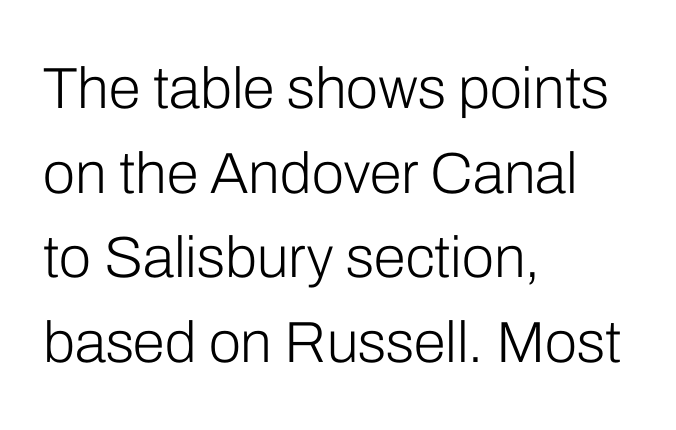
Q: Is the text bold? A: No.
Q: Is the text italic (slanted)? A: No, it is upright.
Q: Is the typeface a serif or a sans-serif typeface? A: Sans-serif.
Q: Is the text underlined? A: No.
Q: How is the paragraph aligned? A: Left-aligned.
Q: Is the spacing between letters normal or unusually wide? A: Normal.
Q: Is the spacing between lines tight, normal or loose? A: Normal.
Q: Width (condensed, normal, or wide)? A: Normal.
Q: Stroke contrast? A: Low.
Q: x-height? A: Medium.
Q: Monospaced? A: No.
